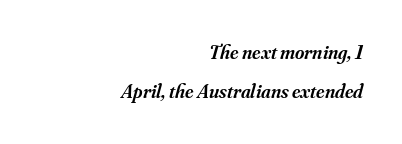
{"italic": "yes", "lean": "right", "slant_degrees": 16, "bold": "semi", "underline": "no", "align": "right", "line_spacing": "loose", "line_spacing_ratio": 1.97, "letter_spacing": "normal", "letter_spacing_em": 0.0, "glyph_px": 20}
